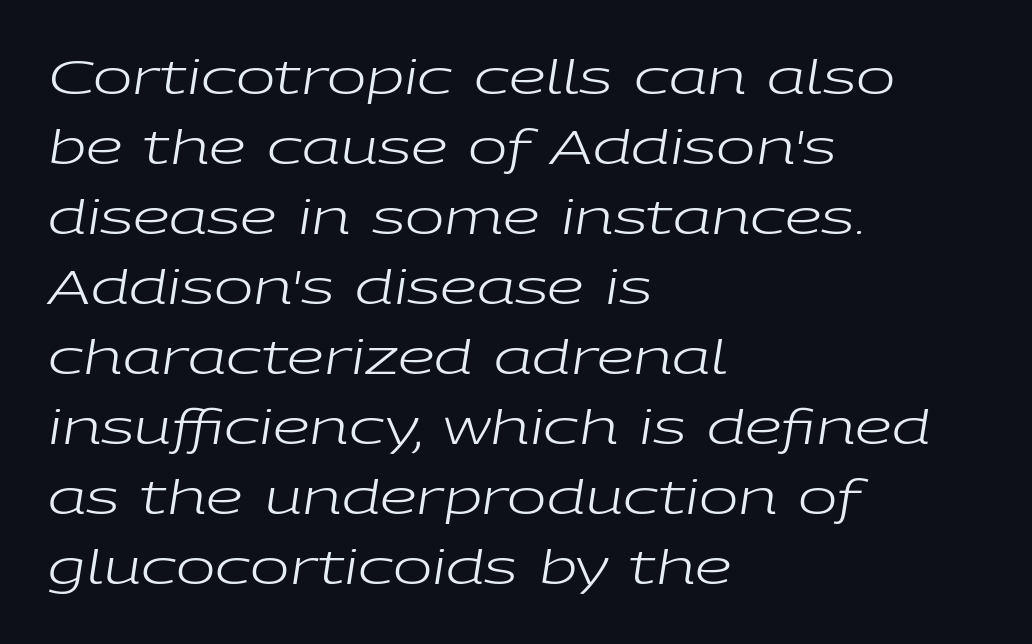
No extra tracking has been applied to these lines. Clear beneath every line of the passage. The compositor pushed each line to the left boundary. The glyphs look as if they've been sheared to an angle.
